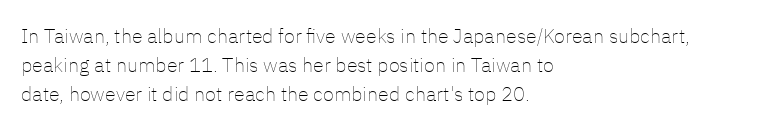
Vertical strokes here are truly vertical. The typesetting does not lean heavy: it is not bold. These lines keep a tight, regular rhythm from letter to letter. Anything drawn beneath the words? Only blank space. The designer left line spacing at the default. Caption: multi-line text, flush left, ragged right.
